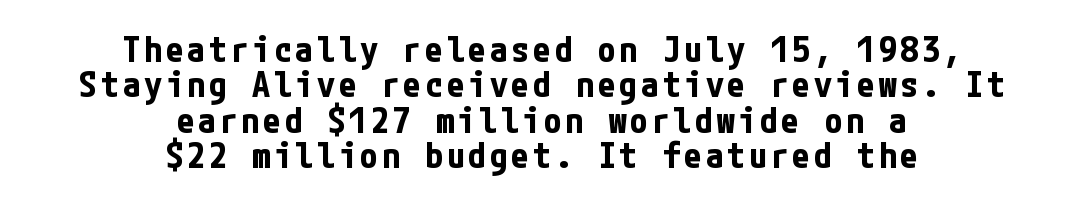
Q: Is the text bold? A: Yes.
Q: Is the text italic (slanted)? A: No, it is upright.
Q: Is the typeface a serif or a sans-serif typeface? A: Sans-serif.
Q: Is the text underlined? A: No.
Q: How is the paragraph aligned? A: Centered.
Q: Is the spacing between lines tight, normal or loose? A: Tight.
Q: Width (condensed, normal, or wide)? A: Condensed.
Q: Stroke contrast? A: Low.
Q: x-height? A: Medium.
